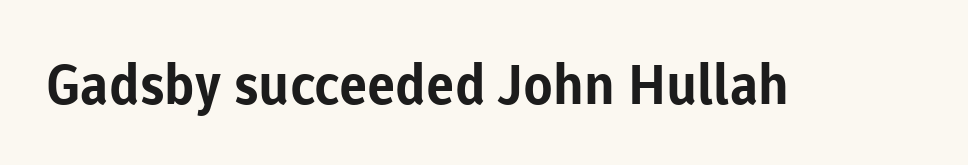
The image shows 55 px bold sans-serif type, upright; set normal letter spacing, not underlined; low stroke contrast and a medium x-height.
